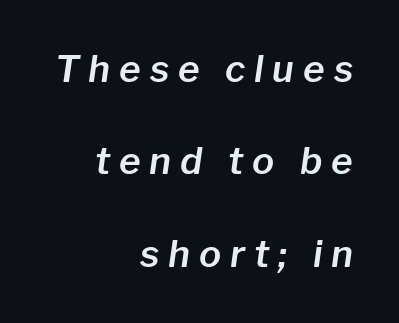
{"italic": "yes", "lean": "right", "slant_degrees": 8, "width": "normal", "stroke_contrast": "low", "x_height": "medium", "monospaced": "no", "underline": "no", "align": "right", "line_spacing": "loose", "line_spacing_ratio": 2.5, "letter_spacing": "wide", "letter_spacing_em": 0.24, "glyph_px": 37}
